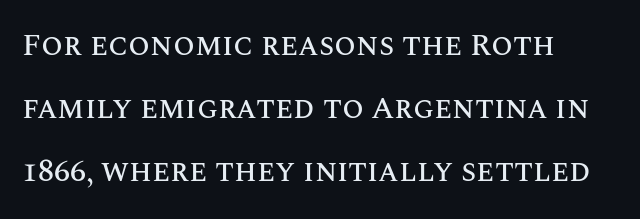
Q: Is the text italic (slanted)? A: No, it is upright.
Q: Is the text underlined? A: No.
Q: How is the paragraph aligned? A: Left-aligned.
Q: Is the spacing between letters normal or unusually wide? A: Normal.
Q: Is the spacing between lines tight, normal or loose? A: Loose.
Q: Width (condensed, normal, or wide)? A: Normal.
Q: Stroke contrast? A: Medium.
Q: x-height? A: Large.
Q: Monospaced? A: No.
